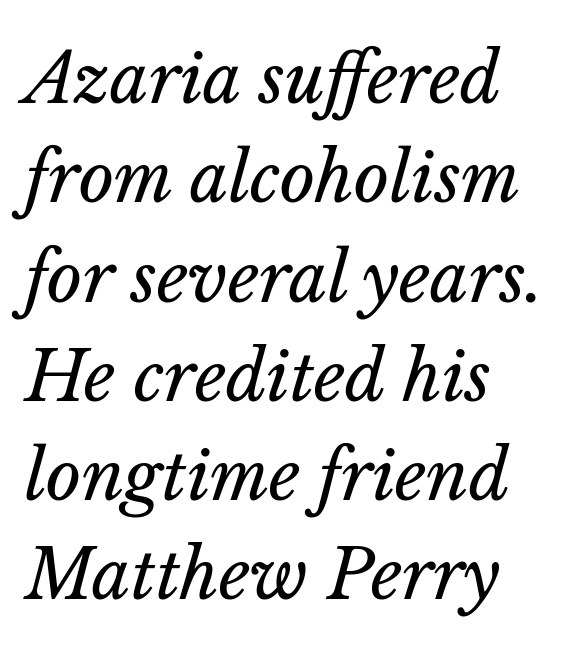
The image shows 68 px regular-weight type, italic (leaning right); set left-aligned, normal line spacing (1.46x), normal letter spacing, not underlined; low stroke contrast and a medium x-height.
